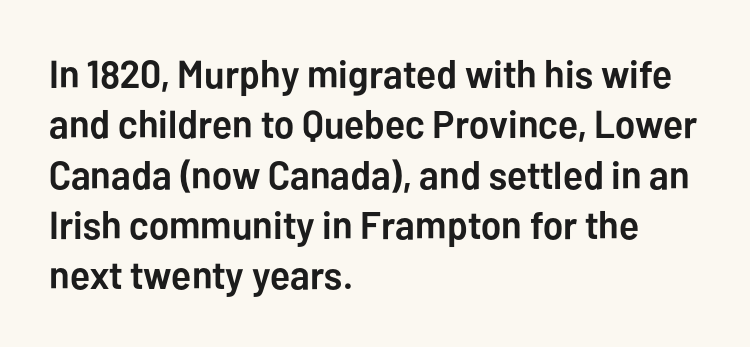
{"serif": "no", "italic": "no", "bold": "yes", "weight": "semibold", "width": "normal", "stroke_contrast": "low", "x_height": "medium", "monospaced": "no", "underline": "no", "align": "left", "line_spacing": "normal", "line_spacing_ratio": 1.29, "letter_spacing": "normal", "letter_spacing_em": 0.0, "glyph_px": 39}
